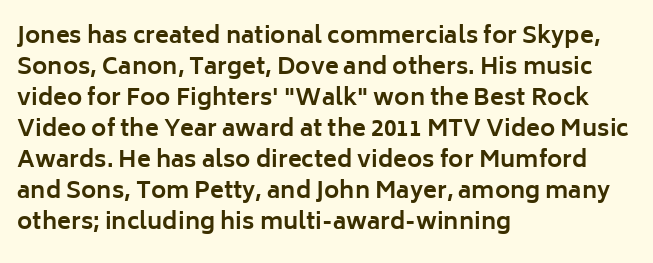
The image shows 23 px bold type, upright; set left-aligned, normal line spacing (1.35x), normal letter spacing, not underlined.
